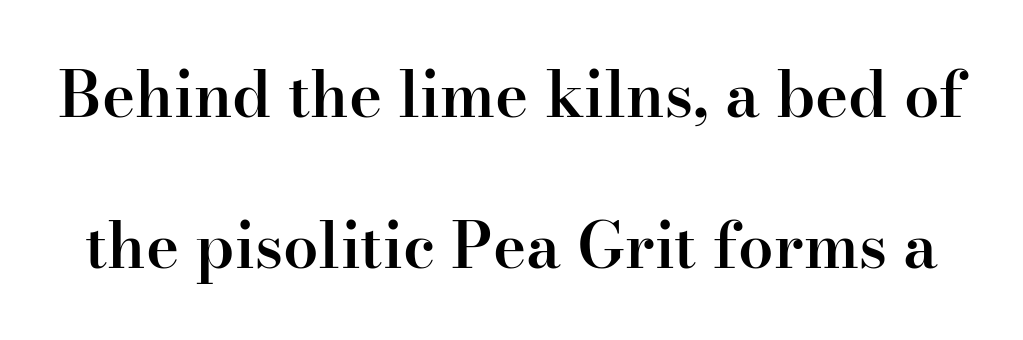
Do the characters align in a grid? No, the font is proportional. Does the type have serifs? Yes, each stem ends in a small foot. Tall strokes in this sample are plumb rather than angled. As a designer I'd log this as weight 600, semibold. Line spacing here is loose.
